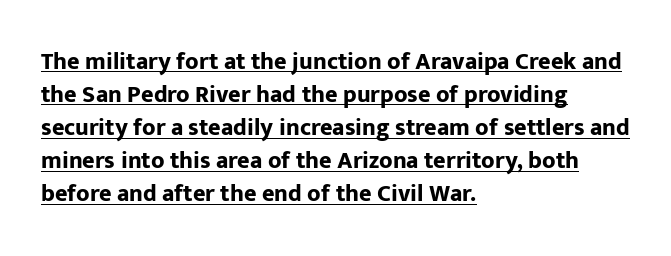
{"italic": "no", "bold": "yes", "underline": "yes", "align": "left", "line_spacing": "normal", "line_spacing_ratio": 1.38, "letter_spacing": "normal", "letter_spacing_em": 0.0, "glyph_px": 24}
